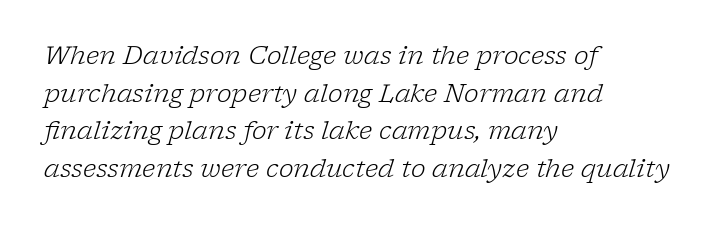
The passage shown leans; its letterforms are oblique. This rendering features lettering with no underline. Does the copy run flush right? No — it runs flush left. Here the glyphs are tracked normally, forming tight word shapes.
